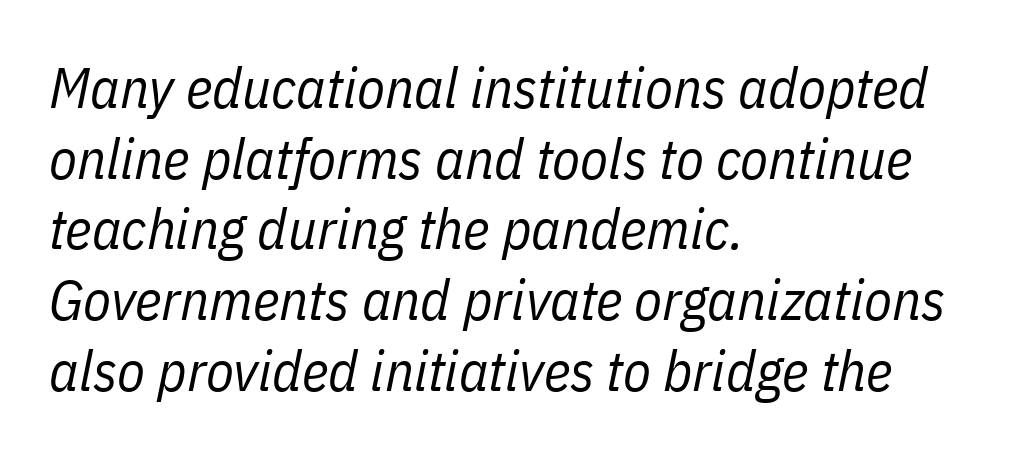
{"italic": "yes", "lean": "right", "slant_degrees": 11, "bold": "no", "weight": "regular", "width": "condensed", "stroke_contrast": "low", "x_height": "medium", "monospaced": "no", "underline": "no", "align": "left", "line_spacing_ratio": 1.24, "letter_spacing": "normal", "letter_spacing_em": 0.0, "glyph_px": 57}
